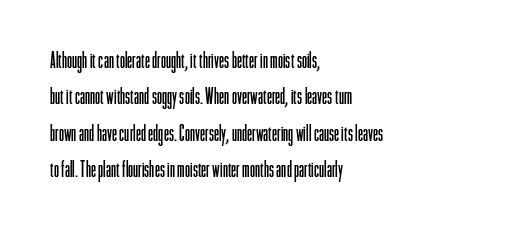
{"italic": "no", "bold": "no", "underline": "no", "align": "left", "line_spacing": "normal", "line_spacing_ratio": 1.58, "letter_spacing": "normal", "letter_spacing_em": 0.0, "glyph_px": 23}
